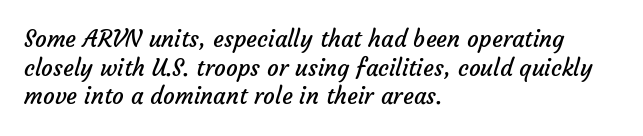
Q: Is the text bold? A: No.
Q: Is the text underlined? A: No.
Q: How is the paragraph aligned? A: Left-aligned.
Q: Is the spacing between letters normal or unusually wide? A: Normal.
